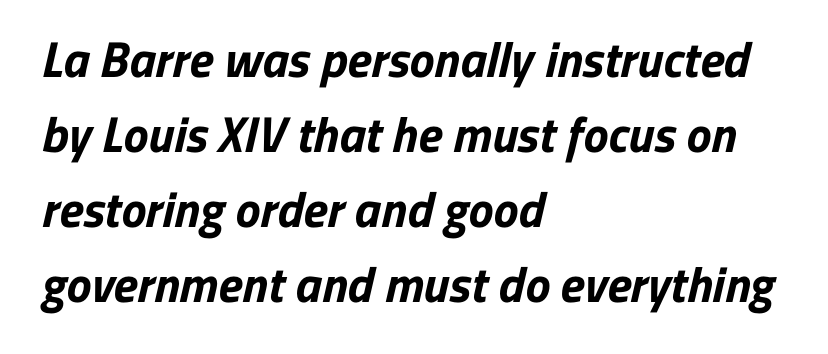
Q: Is the text bold? A: Yes.
Q: Is the typeface a serif or a sans-serif typeface? A: Sans-serif.
Q: Is the text underlined? A: No.
Q: How is the paragraph aligned? A: Left-aligned.
Q: Is the spacing between letters normal or unusually wide? A: Normal.
Q: Is the spacing between lines tight, normal or loose? A: Normal.
Q: Width (condensed, normal, or wide)? A: Normal.
Q: Stroke contrast? A: Low.
Q: x-height? A: Medium.
Q: Monospaced? A: No.
